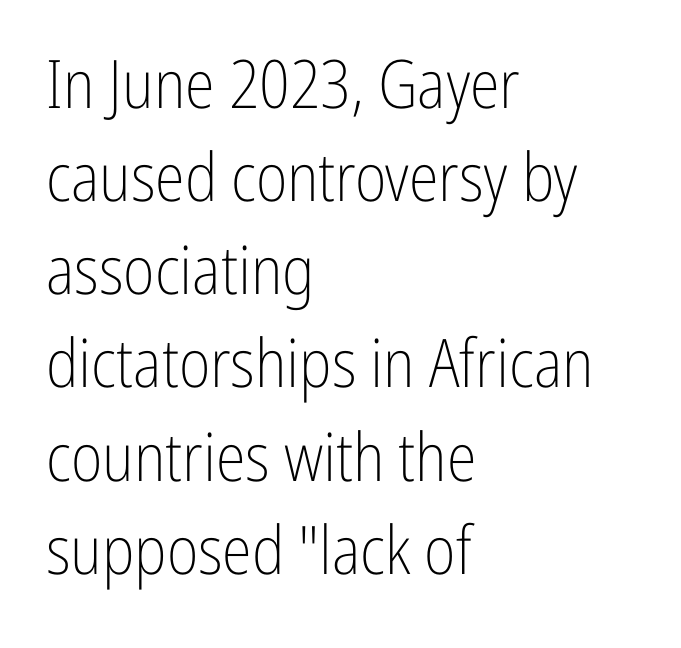
The image shows 67 px light, condensed sans-serif type, upright; set left-aligned, normal line spacing (1.39x), normal letter spacing, not underlined; low stroke contrast and a medium x-height.
